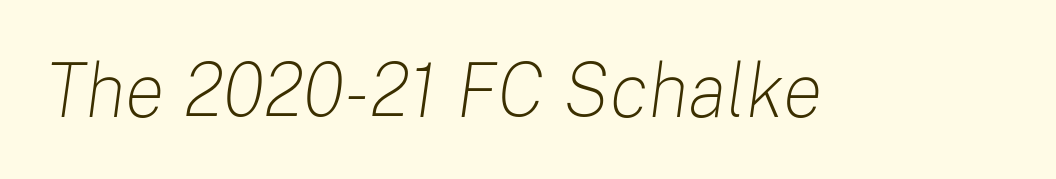
{"italic": "yes", "lean": "right", "slant_degrees": 8, "bold": "no", "weight": "light", "width": "normal", "stroke_contrast": "low", "x_height": "medium", "monospaced": "no", "underline": "no", "letter_spacing": "normal", "letter_spacing_em": 0.0, "glyph_px": 75}
